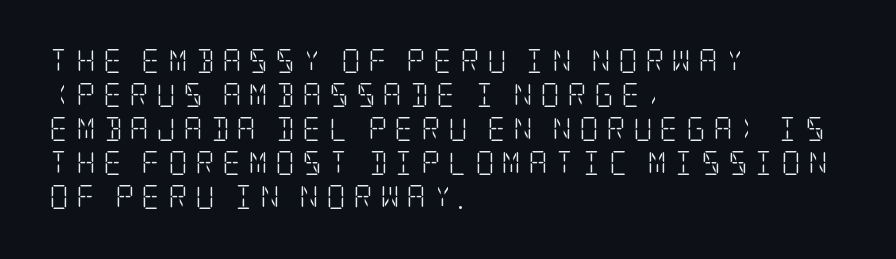
Q: Is the text bold? A: No.
Q: Is the text italic (slanted)? A: No, it is upright.
Q: Is the text underlined? A: No.
Q: How is the paragraph aligned? A: Left-aligned.
Q: Is the spacing between letters normal or unusually wide? A: Unusually wide.
Q: Is the spacing between lines tight, normal or loose? A: Normal.
